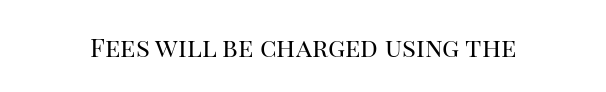
{"italic": "no", "bold": "no", "underline": "no", "letter_spacing": "normal", "letter_spacing_em": 0.0, "glyph_px": 26}
